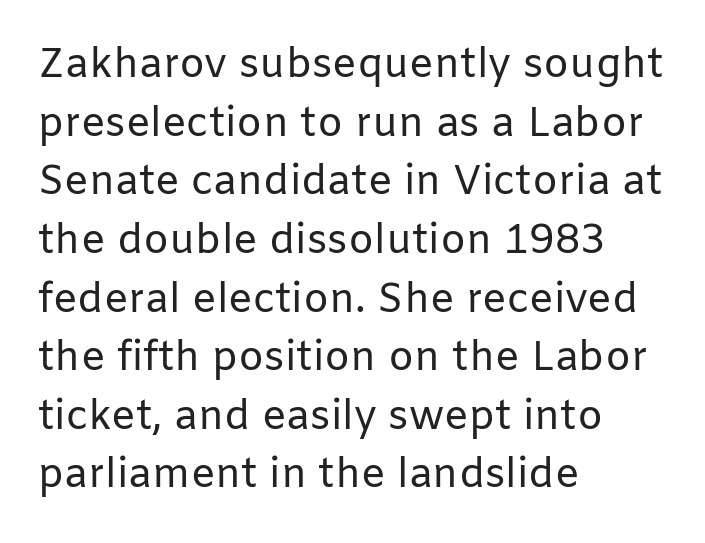
Q: Is the text bold? A: No.
Q: Is the text italic (slanted)? A: No, it is upright.
Q: Is the typeface a serif or a sans-serif typeface? A: Sans-serif.
Q: Is the text underlined? A: No.
Q: How is the paragraph aligned? A: Left-aligned.
Q: Is the spacing between letters normal or unusually wide? A: Normal.
Q: Is the spacing between lines tight, normal or loose? A: Normal.
Q: Width (condensed, normal, or wide)? A: Normal.
Q: Stroke contrast? A: Low.
Q: x-height? A: Medium.
Q: Monospaced? A: No.
